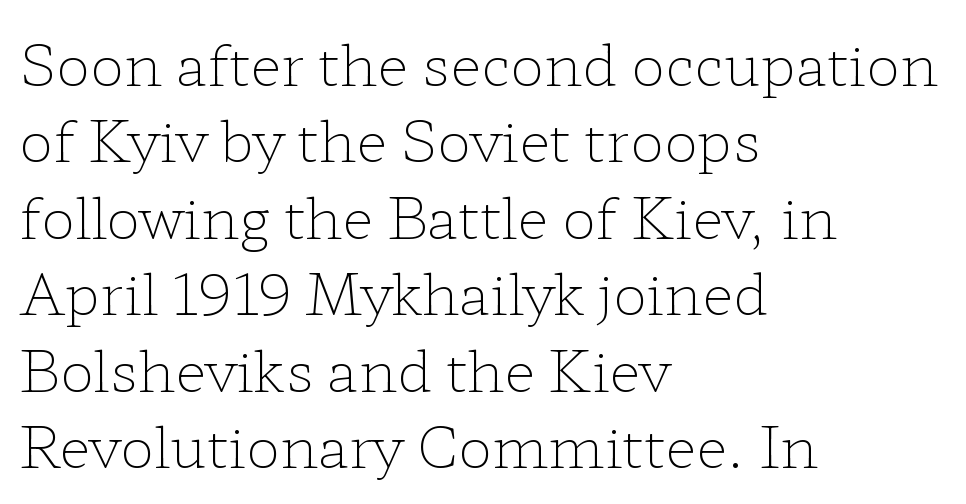
{"serif": "yes", "italic": "no", "bold": "no", "weight": "light", "width": "wide", "stroke_contrast": "low", "x_height": "medium", "monospaced": "no", "underline": "no", "align": "left", "line_spacing": "normal", "line_spacing_ratio": 1.34, "letter_spacing": "normal", "letter_spacing_em": 0.0, "glyph_px": 57}
